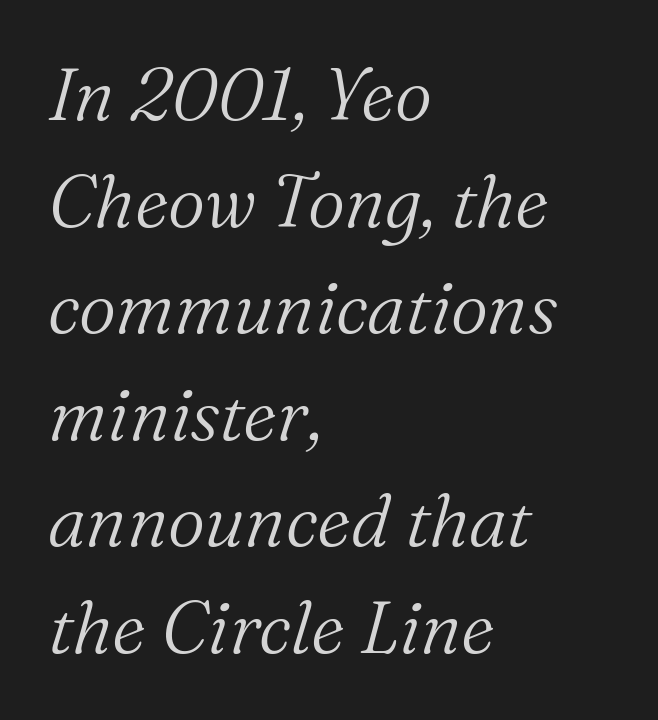
Q: Is the text bold? A: No.
Q: Is the text italic (slanted)? A: Yes, it leans right by about 16 degrees.
Q: Is the typeface a serif or a sans-serif typeface? A: Serif.
Q: Is the text underlined? A: No.
Q: How is the paragraph aligned? A: Left-aligned.
Q: Is the spacing between letters normal or unusually wide? A: Normal.
Q: Is the spacing between lines tight, normal or loose? A: Normal.
Q: Width (condensed, normal, or wide)? A: Normal.
Q: Stroke contrast? A: Medium.
Q: x-height? A: Medium.
Q: Monospaced? A: No.
